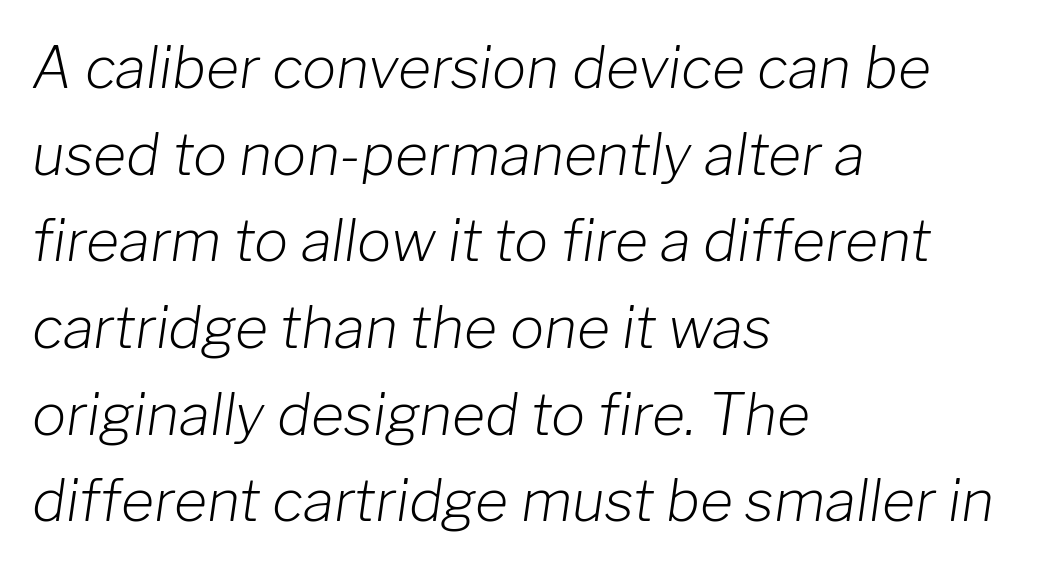
Q: Is the text bold? A: No.
Q: Is the text italic (slanted)? A: Yes, it leans right by about 8 degrees.
Q: Is the text underlined? A: No.
Q: How is the paragraph aligned? A: Left-aligned.
Q: Is the spacing between letters normal or unusually wide? A: Normal.
Q: Is the spacing between lines tight, normal or loose? A: Normal.
Q: Width (condensed, normal, or wide)? A: Normal.
Q: Stroke contrast? A: Low.
Q: x-height? A: Medium.
Q: Monospaced? A: No.
